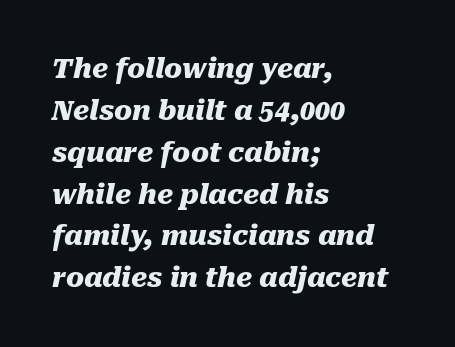
These words are printed bold, with thick strokes throughout. In terms of posture, this sample is oblique. Descenders hang freely into open space. Letter spacing: default. Honestly, the row spacing looks completely unremarkable. Leftover space on each line is placed entirely after the last word.
